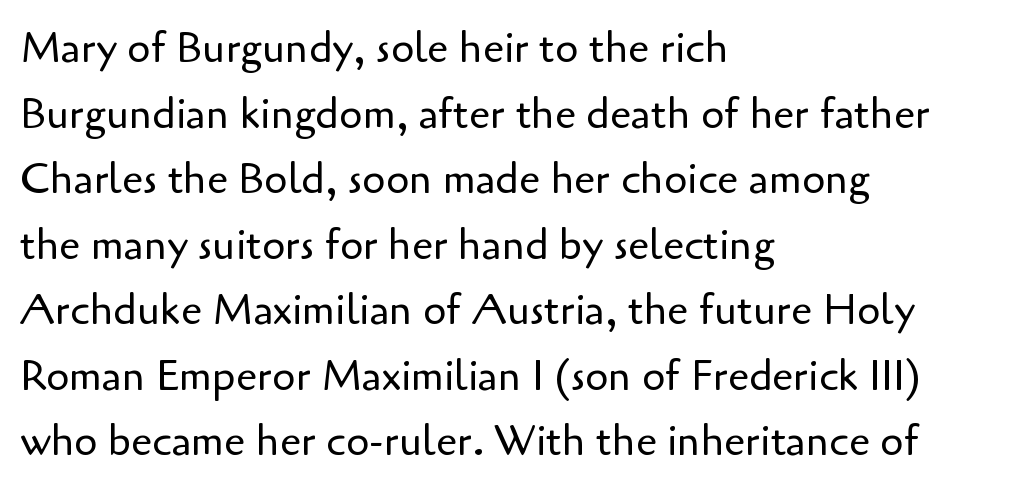
Q: Is the text bold? A: No.
Q: Is the text italic (slanted)? A: No, it is upright.
Q: Is the typeface a serif or a sans-serif typeface? A: Sans-serif.
Q: Is the text underlined? A: No.
Q: How is the paragraph aligned? A: Left-aligned.
Q: Is the spacing between letters normal or unusually wide? A: Normal.
Q: Is the spacing between lines tight, normal or loose? A: Normal.
Q: Width (condensed, normal, or wide)? A: Normal.
Q: Stroke contrast? A: Low.
Q: x-height? A: Small.
Q: Monospaced? A: No.
